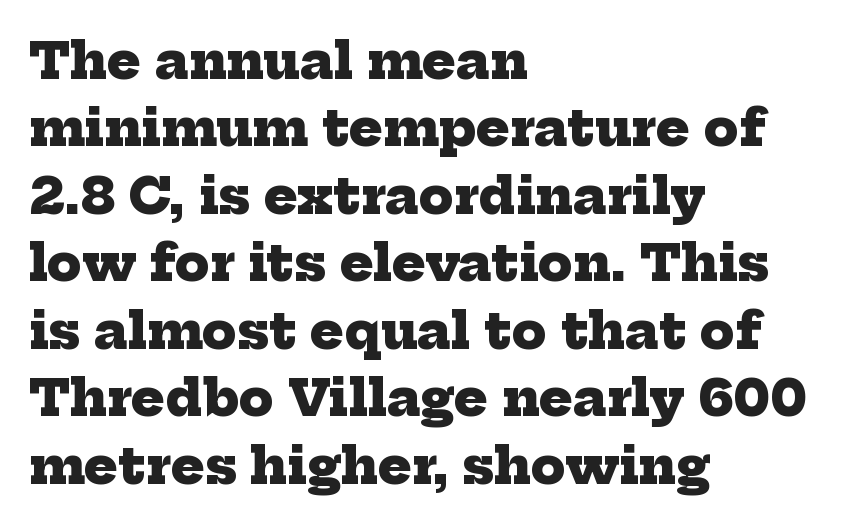
Q: Is the text bold? A: Yes.
Q: Is the typeface a serif or a sans-serif typeface? A: Serif.
Q: Is the text underlined? A: No.
Q: How is the paragraph aligned? A: Left-aligned.
Q: Is the spacing between letters normal or unusually wide? A: Normal.
Q: Is the spacing between lines tight, normal or loose? A: Normal.
Q: Width (condensed, normal, or wide)? A: Normal.
Q: Stroke contrast? A: Low.
Q: x-height? A: Medium.
Q: Monospaced? A: No.
